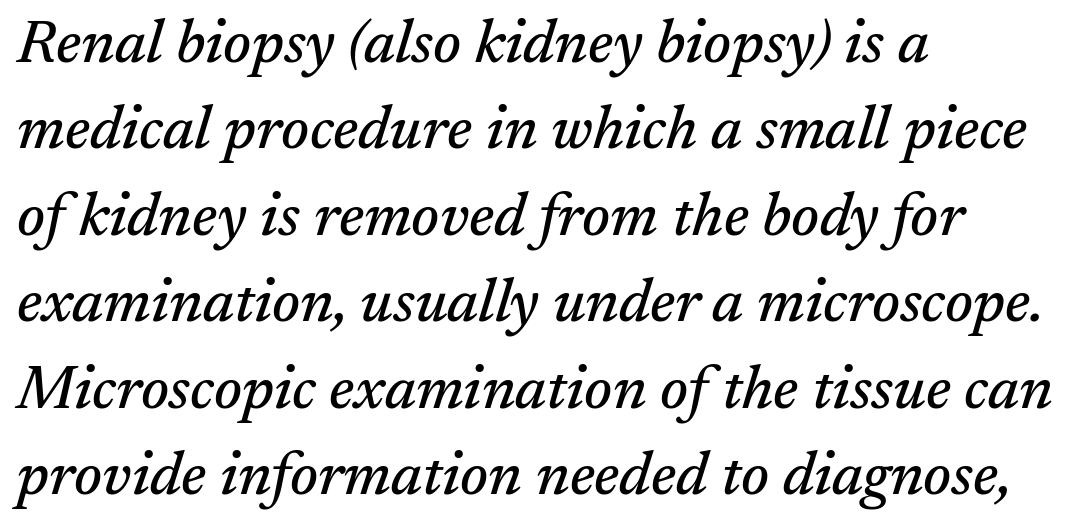
Honestly, the row spacing looks completely unremarkable. Note: serifs present on the glyphs. The foot of each line stays bare and open. There's an unmistakable incline to the writing here.
